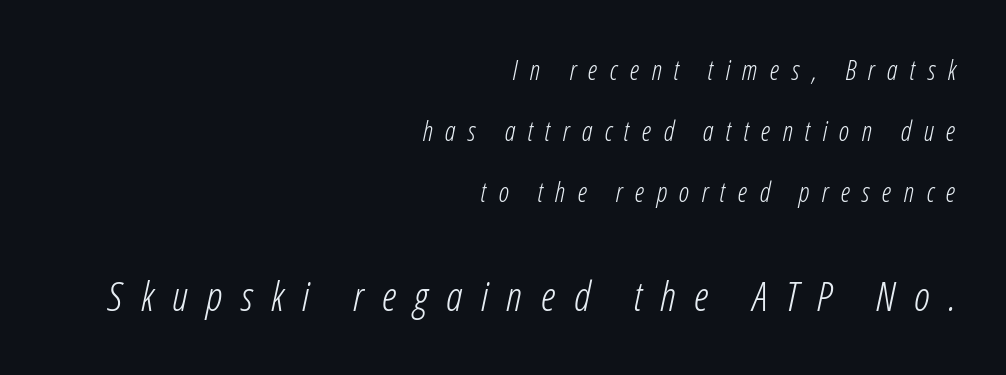
{"italic": "yes", "lean": "right", "slant_degrees": 12, "bold": "no", "weight": "light", "width": "condensed", "stroke_contrast": "low", "x_height": "medium", "monospaced": "no", "underline": "no", "align": "right", "line_spacing": "loose", "line_spacing_ratio": 2.26, "letter_spacing": "wide", "letter_spacing_em": 0.45, "larger_block": "second", "size_ratio": 1.52, "glyph_px": 41}
